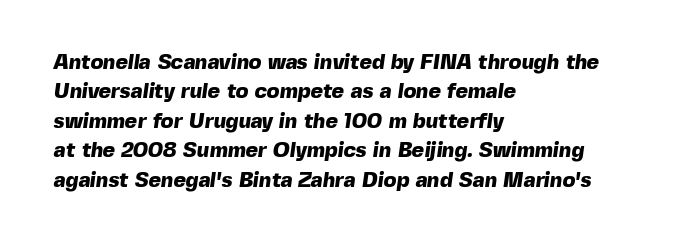
The image shows 21 px bold type; set left-aligned, normal line spacing (1.4x), normal letter spacing, not underlined.
